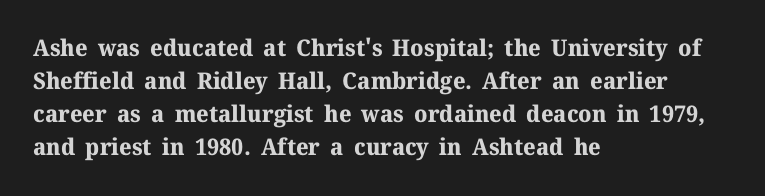
Q: Is the text bold? A: Yes.
Q: Is the text italic (slanted)? A: No, it is upright.
Q: Is the text underlined? A: No.
Q: How is the paragraph aligned? A: Left-aligned.
Q: Is the spacing between letters normal or unusually wide? A: Normal.
Q: Is the spacing between lines tight, normal or loose? A: Normal.
